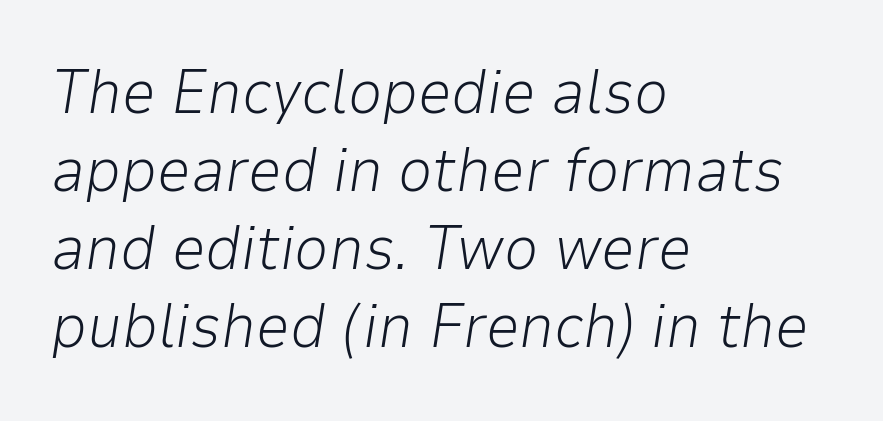
The image shows 61 px light type, italic (leaning right); set left-aligned, normal line spacing (1.28x), normal letter spacing, not underlined; low stroke contrast and a medium x-height.
